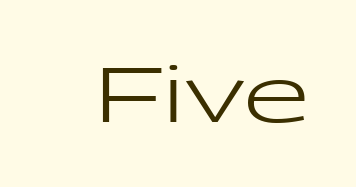
{"serif": "no", "italic": "no", "bold": "no", "weight": "regular", "width": "wide", "stroke_contrast": "low", "x_height": "medium", "monospaced": "no", "underline": "no", "letter_spacing": "normal", "letter_spacing_em": 0.0, "glyph_px": 77}
